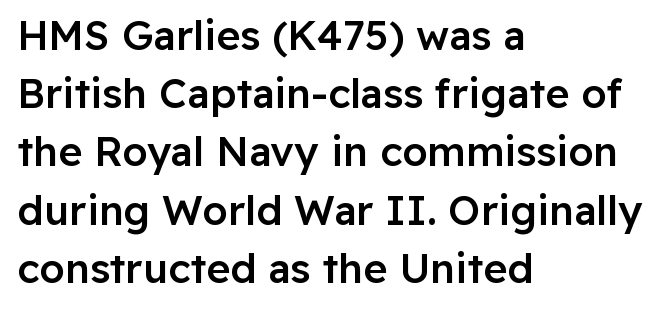
{"serif": "no", "italic": "no", "bold": "semi", "weight": "semibold", "width": "normal", "stroke_contrast": "low", "x_height": "medium", "monospaced": "no", "underline": "no", "align": "left", "line_spacing": "normal", "line_spacing_ratio": 1.42, "letter_spacing": "normal", "letter_spacing_em": 0.0, "glyph_px": 41}
